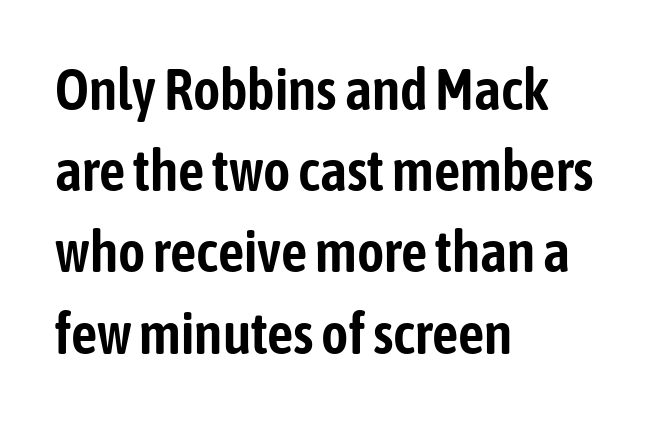
Q: Is the text italic (slanted)? A: No, it is upright.
Q: Is the typeface a serif or a sans-serif typeface? A: Sans-serif.
Q: Is the text underlined? A: No.
Q: How is the paragraph aligned? A: Left-aligned.
Q: Is the spacing between letters normal or unusually wide? A: Normal.
Q: Is the spacing between lines tight, normal or loose? A: Normal.
Q: Width (condensed, normal, or wide)? A: Condensed.
Q: Stroke contrast? A: Low.
Q: x-height? A: Medium.
Q: Monospaced? A: No.
